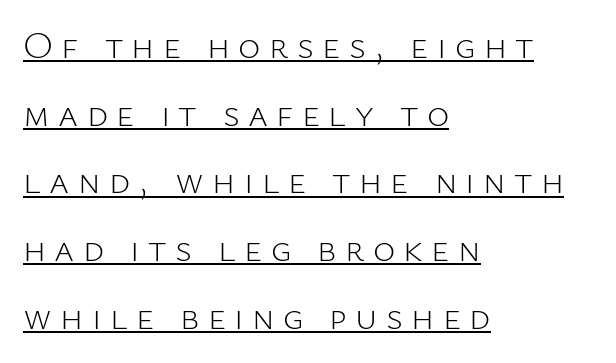
The image shows 38 px light sans-serif type, upright; set left-aligned, line spacing 1.78x, unusually wide letter spacing (+0.22 em), underlined; low stroke contrast and a medium x-height.
